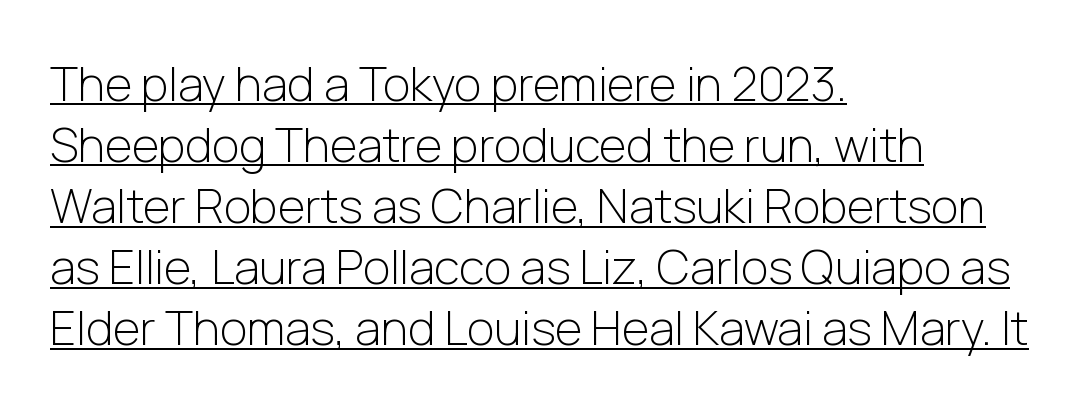
The image shows 47 px light sans-serif type, upright; set left-aligned, normal line spacing (1.3x), normal letter spacing, underlined; low stroke contrast and a medium x-height.
